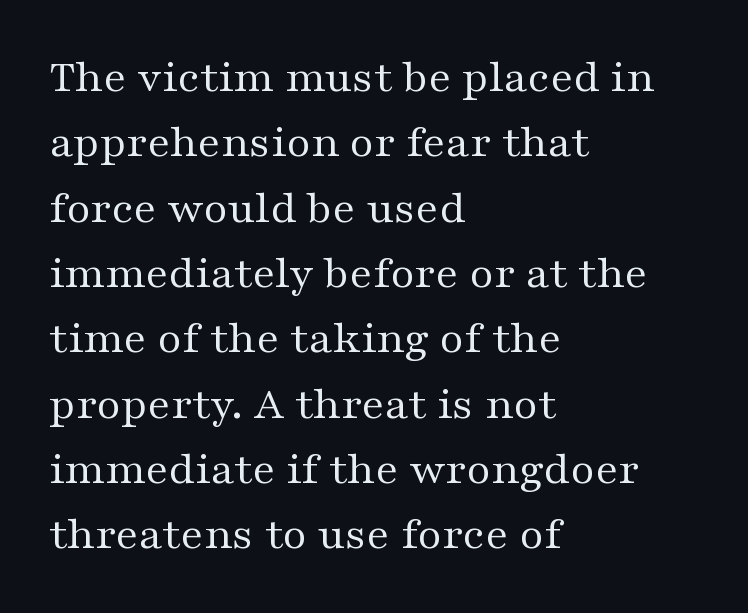
You can tell from the footed stems that serif type was used. Weight class: somewhere from thin through regular. Is there any slant? The stems are plumb. Every row of glyphs begins at an identical x-position on the left. Do the characters align in a grid? No, the font is proportional. The space between consecutive lines is moderate.
